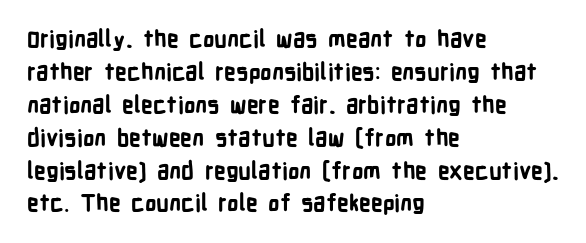
Q: Is the text bold? A: Yes.
Q: Is the text italic (slanted)? A: No, it is upright.
Q: Is the text underlined? A: No.
Q: How is the paragraph aligned? A: Left-aligned.
Q: Is the spacing between letters normal or unusually wide? A: Normal.
Q: Is the spacing between lines tight, normal or loose? A: Normal.
